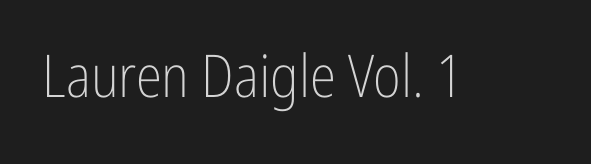
The image shows 59 px light, condensed sans-serif type, upright; set normal letter spacing, not underlined; low stroke contrast and a medium x-height.
